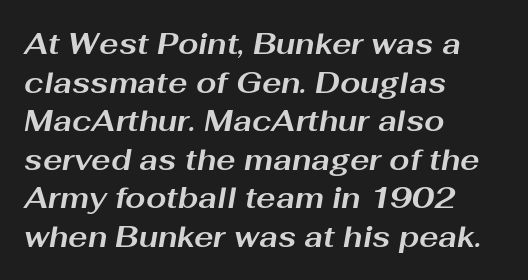
Do the characters align in a grid? No, the font is proportional. Posture: slanted. Every row of glyphs begins at an identical x-position on the left. Spacing between characters is what you'd get straight out of the box. Is there much room between lines? A standard amount, neither cramped nor airy.
